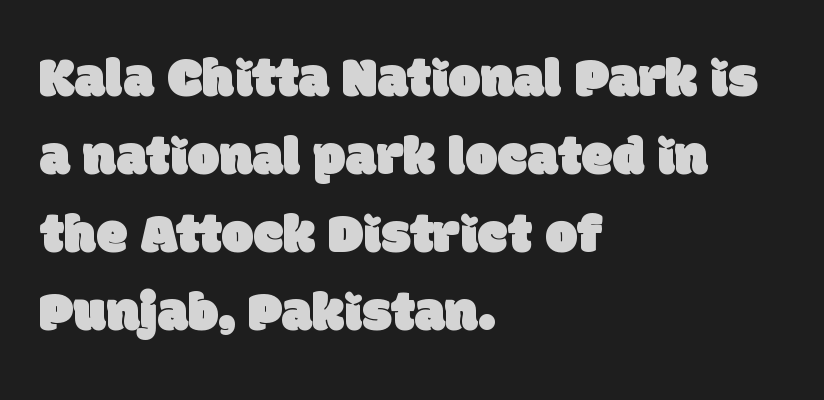
{"serif": "no", "width": "normal", "stroke_contrast": "low", "x_height": "large", "monospaced": "no", "underline": "no", "align": "left", "line_spacing": "normal", "line_spacing_ratio": 1.37, "letter_spacing": "normal", "letter_spacing_em": 0.0, "glyph_px": 57}
